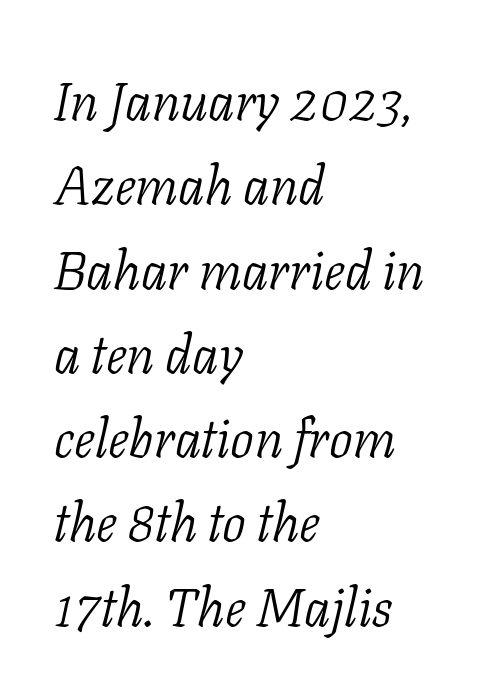
Q: Is the text bold? A: No.
Q: Is the text italic (slanted)? A: Yes, it leans right by about 11 degrees.
Q: Is the typeface a serif or a sans-serif typeface? A: Serif.
Q: Is the text underlined? A: No.
Q: How is the paragraph aligned? A: Left-aligned.
Q: Is the spacing between letters normal or unusually wide? A: Normal.
Q: Is the spacing between lines tight, normal or loose? A: Normal.
Q: Width (condensed, normal, or wide)? A: Normal.
Q: Stroke contrast? A: Low.
Q: x-height? A: Medium.
Q: Monospaced? A: No.
